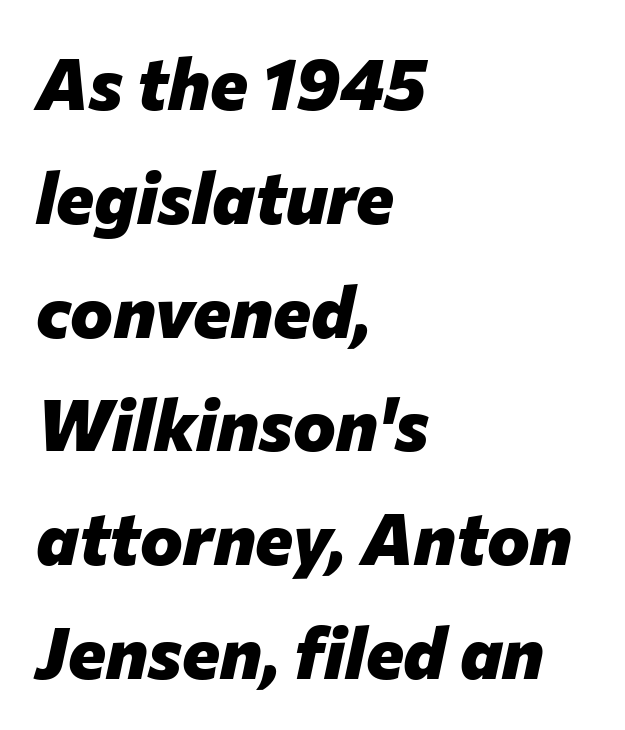
The image shows 72 px heavy type, italic (leaning right); set left-aligned, normal line spacing (1.58x), normal letter spacing, not underlined; low stroke contrast and a medium x-height.
